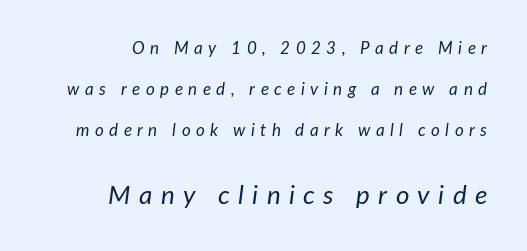
The image shows 26 px text type, italic (leaning right); set right-aligned, loose line spacing (2.4x), unusually wide letter spacing (+0.32 em), not underlined; the second (bottom) block is 1.53x larger.
